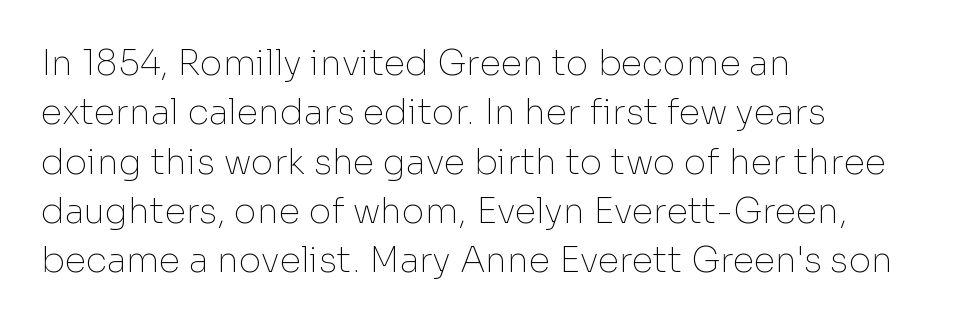
The image shows 35 px thin sans-serif type, upright; set left-aligned, normal line spacing (1.41x), normal letter spacing, not underlined; low stroke contrast and a medium x-height.
